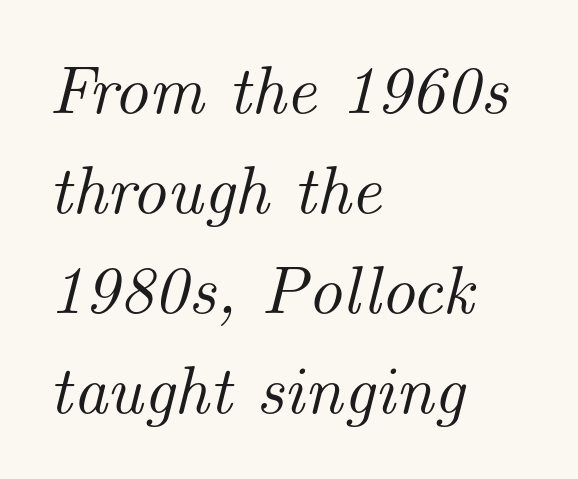
The image shows 68 px serif type, italic (leaning right); set left-aligned, normal line spacing (1.47x), normal letter spacing, not underlined; medium stroke contrast and a small x-height.
